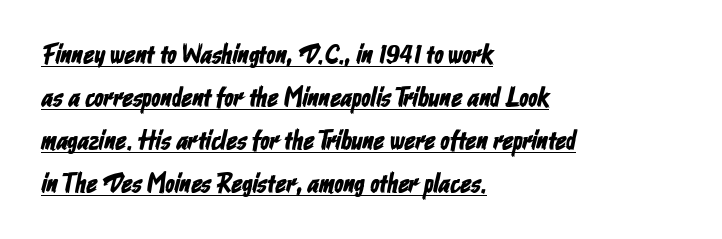
{"underline": "yes", "align": "left", "line_spacing": "normal", "line_spacing_ratio": 1.59, "letter_spacing": "normal", "letter_spacing_em": 0.0, "glyph_px": 27}
